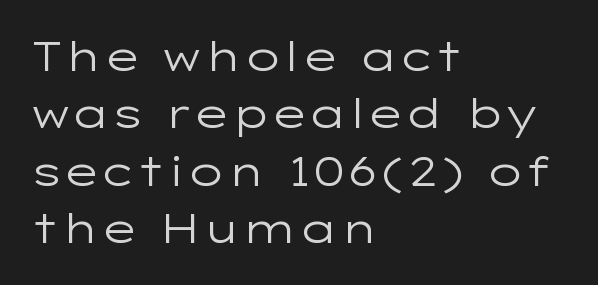
Q: Is the text bold? A: No.
Q: Is the text italic (slanted)? A: No, it is upright.
Q: Is the typeface a serif or a sans-serif typeface? A: Sans-serif.
Q: Is the text underlined? A: No.
Q: How is the paragraph aligned? A: Left-aligned.
Q: Is the spacing between letters normal or unusually wide? A: Normal.
Q: Is the spacing between lines tight, normal or loose? A: Normal.
Q: Width (condensed, normal, or wide)? A: Wide.
Q: Stroke contrast? A: Low.
Q: x-height? A: Medium.
Q: Monospaced? A: No.
